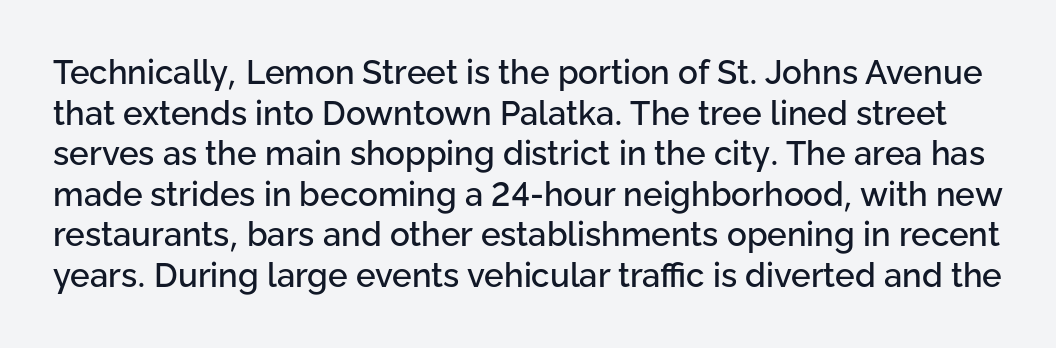
Q: Is the text italic (slanted)? A: No, it is upright.
Q: Is the typeface a serif or a sans-serif typeface? A: Sans-serif.
Q: Is the text underlined? A: No.
Q: Is the spacing between letters normal or unusually wide? A: Normal.
Q: Width (condensed, normal, or wide)? A: Normal.
Q: Stroke contrast? A: Low.
Q: x-height? A: Medium.
Q: Monospaced? A: No.
